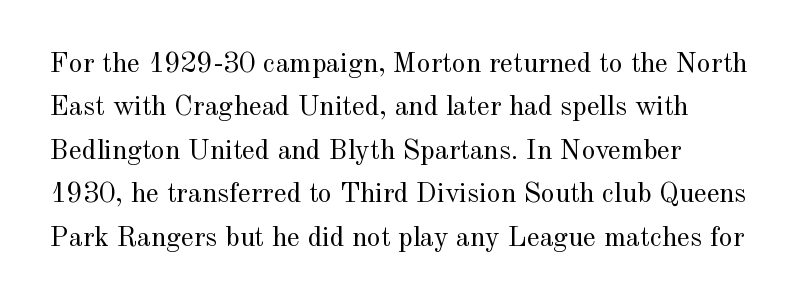
Font category for this specimen: serif. Nobody touched the tracking dial on this one. A light-to-regular cut is what we see here. Quick note: underline off. Italic: no, the glyphs are upright roman. The rendering uses natural spacing where letterforms have individual widths.
